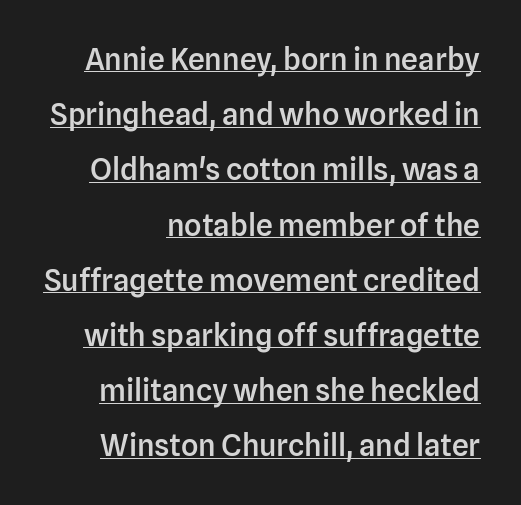
The image shows 30 px semibold sans-serif type, upright; set right-aligned, line spacing 1.84x, normal letter spacing, underlined; low stroke contrast and a medium x-height.
